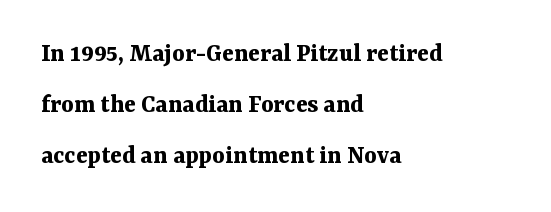
The image shows 27 px bold type, upright; set left-aligned, line spacing 1.88x, normal letter spacing, not underlined.
